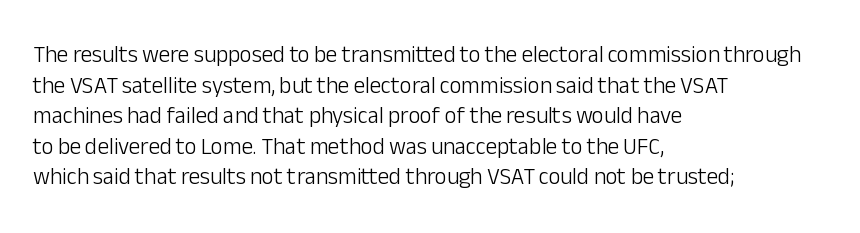
{"italic": "no", "bold": "no", "underline": "no", "align": "left", "line_spacing": "normal", "line_spacing_ratio": 1.33, "letter_spacing": "normal", "letter_spacing_em": 0.0, "glyph_px": 23}
